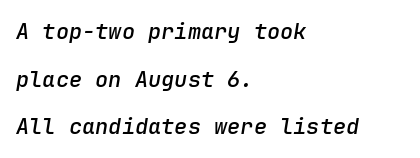
Short and long lines alike share a common starting point at left. You could call the tracking neutral — neither tight nor loose. The passage shown leans; its letterforms are oblique. Line spacing here is loose. The glyphs have the mass of a demibold cut, below bold.
